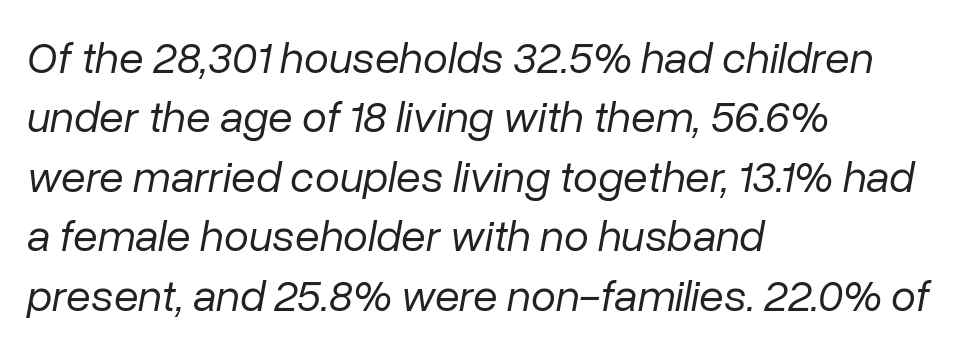
The image shows 45 px regular-weight type, italic (leaning right); set left-aligned, normal line spacing (1.32x), normal letter spacing, not underlined; low stroke contrast and a medium x-height.
